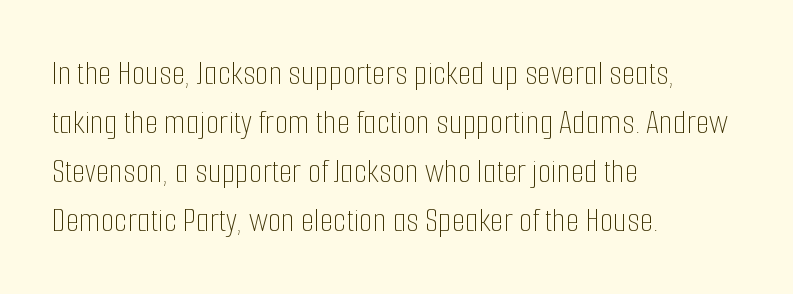
Just letters on the line, the space beneath them empty. Whoever set this chose a conventional vertical rhythm. This sample uses plain, unmodified letter spacing. Nope, not italic — everything's standing straight. Ink coverage per letter is moderate at most. One-word summary of the alignment: left.
